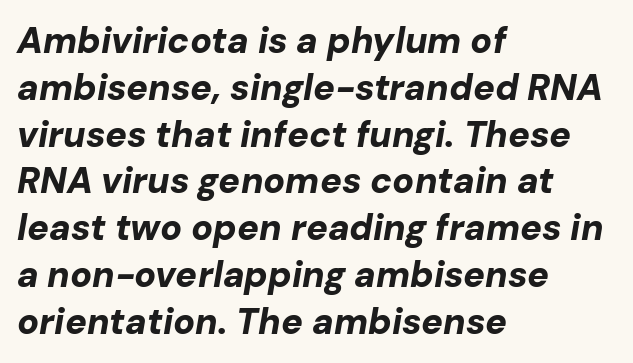
{"italic": "yes", "lean": "right", "slant_degrees": 10, "bold": "yes", "weight": "bold", "width": "normal", "stroke_contrast": "low", "x_height": "medium", "monospaced": "no", "underline": "no", "align": "left", "line_spacing": "normal", "line_spacing_ratio": 1.3, "letter_spacing": "normal", "letter_spacing_em": 0.0, "glyph_px": 36}
